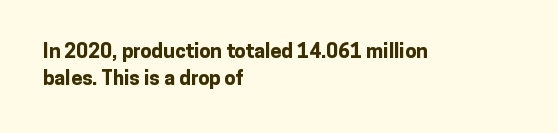
{"italic": "no", "bold": "yes", "underline": "no", "align": "left", "line_spacing": "normal", "line_spacing_ratio": 1.33, "letter_spacing": "normal", "letter_spacing_em": 0.0, "glyph_px": 20}
